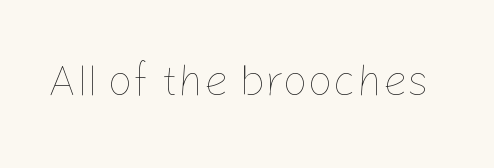
Q: Is the text bold? A: No.
Q: Is the text italic (slanted)? A: No, it is upright.
Q: Is the text underlined? A: No.
Q: Is the spacing between letters normal or unusually wide? A: Normal.
Q: Width (condensed, normal, or wide)? A: Normal.
Q: Stroke contrast? A: Low.
Q: x-height? A: Medium.
Q: Monospaced? A: No.
